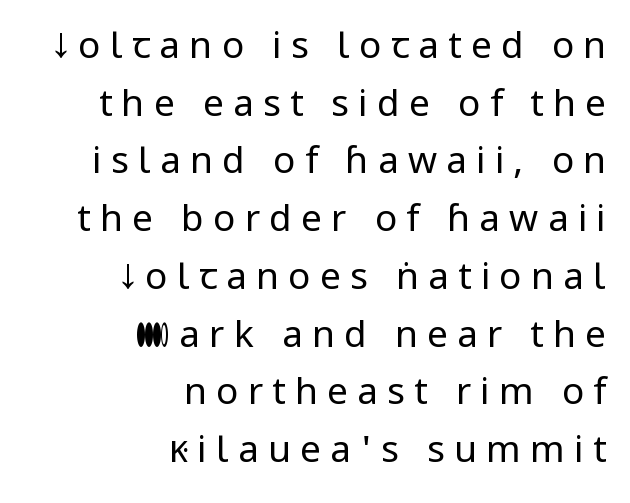
{"serif": "no", "italic": "no", "bold": "no", "weight": "regular", "width": "normal", "stroke_contrast": "low", "x_height": "medium", "monospaced": "no", "underline": "no", "align": "right", "line_spacing": "normal", "line_spacing_ratio": 1.56, "letter_spacing": "wide", "letter_spacing_em": 0.25, "glyph_px": 37}
